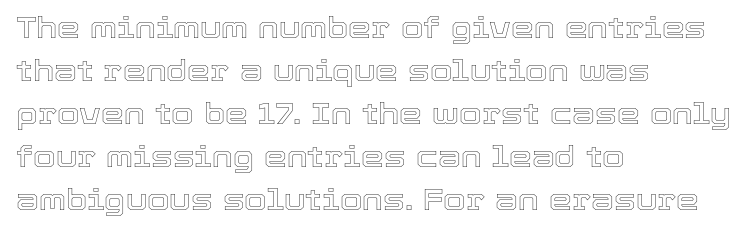
The passage shown is typed in a proportional face where columns would drift. Posture: upright roman. Short note: letters normally spaced. A typesetter would call this leading conventional body-copy spacing. Reading down the block, your eye returns to a fixed left position each line.
